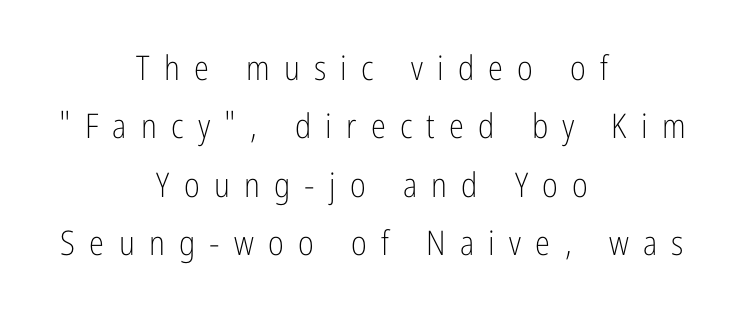
The image shows 34 px light, condensed sans-serif type, upright; set centered, line spacing 1.72x, unusually wide letter spacing (+0.42 em), not underlined; low stroke contrast and a medium x-height.
